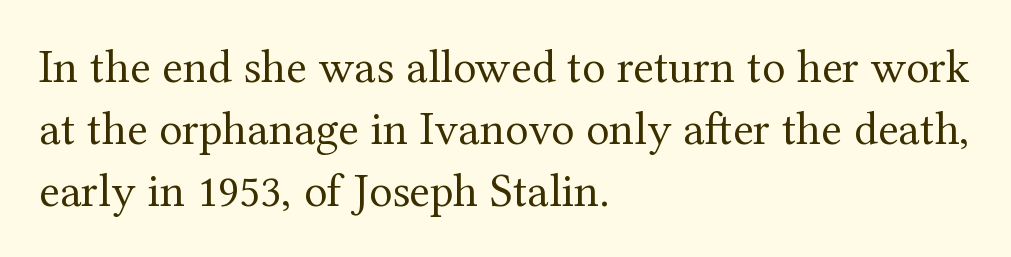
The image shows 48 px regular-weight serif type, upright; set left-aligned, normal line spacing (1.29x), normal letter spacing, not underlined; medium stroke contrast and a medium x-height.
